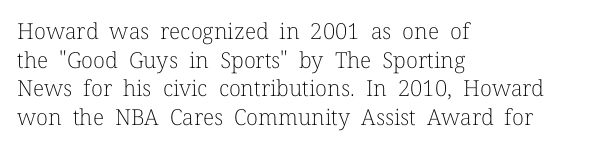
Check the space under the baseline: it is left empty. Characters follow at the spacing the type designer built in. These glyphs show unthickened strokes, regular width or finer. This is the regular roman posture of the typeface. A typesetter would call this leading conventional body-copy spacing. The compositor pushed each line to the left boundary.
